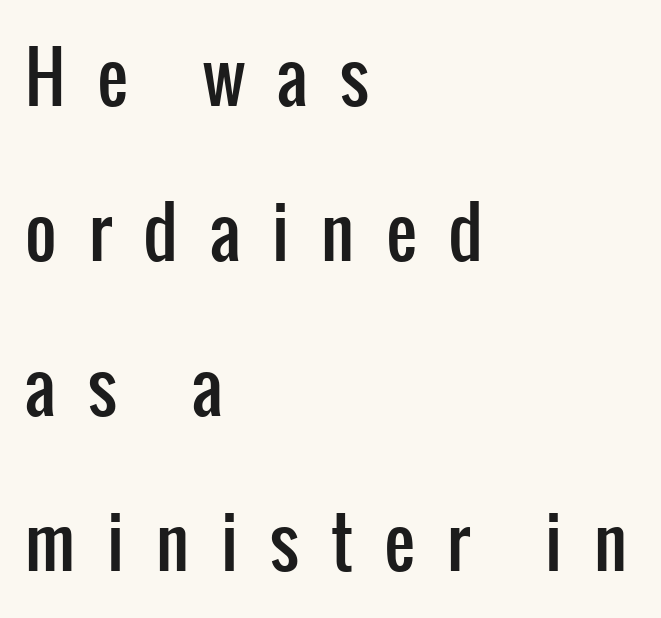
Q: Is the text italic (slanted)? A: No, it is upright.
Q: Is the typeface a serif or a sans-serif typeface? A: Sans-serif.
Q: Is the text underlined? A: No.
Q: How is the paragraph aligned? A: Left-aligned.
Q: Is the spacing between letters normal or unusually wide? A: Unusually wide.
Q: Is the spacing between lines tight, normal or loose? A: Loose.
Q: Width (condensed, normal, or wide)? A: Condensed.
Q: Stroke contrast? A: Low.
Q: x-height? A: Medium.
Q: Monospaced? A: No.
